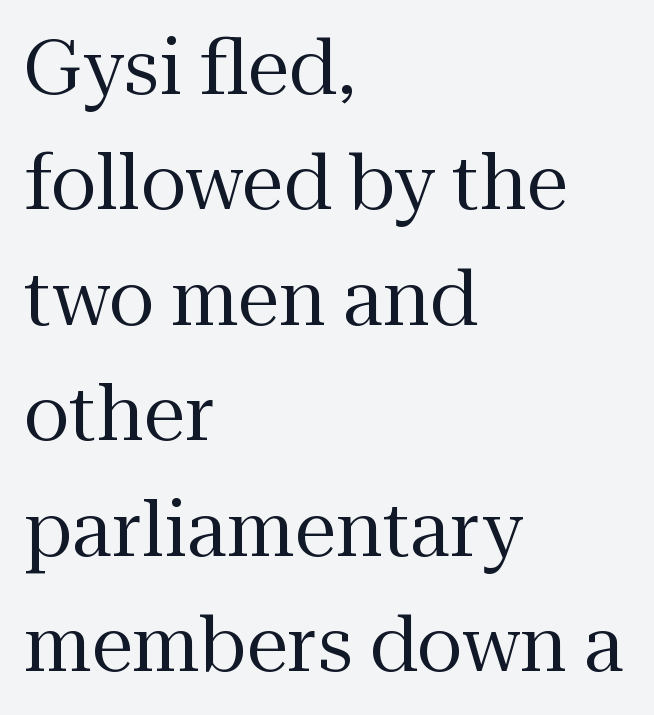
{"serif": "yes", "italic": "no", "bold": "no", "weight": "regular", "width": "normal", "stroke_contrast": "medium", "x_height": "medium", "monospaced": "no", "underline": "no", "align": "left", "line_spacing": "normal", "line_spacing_ratio": 1.54, "letter_spacing": "normal", "letter_spacing_em": 0.0, "glyph_px": 75}
